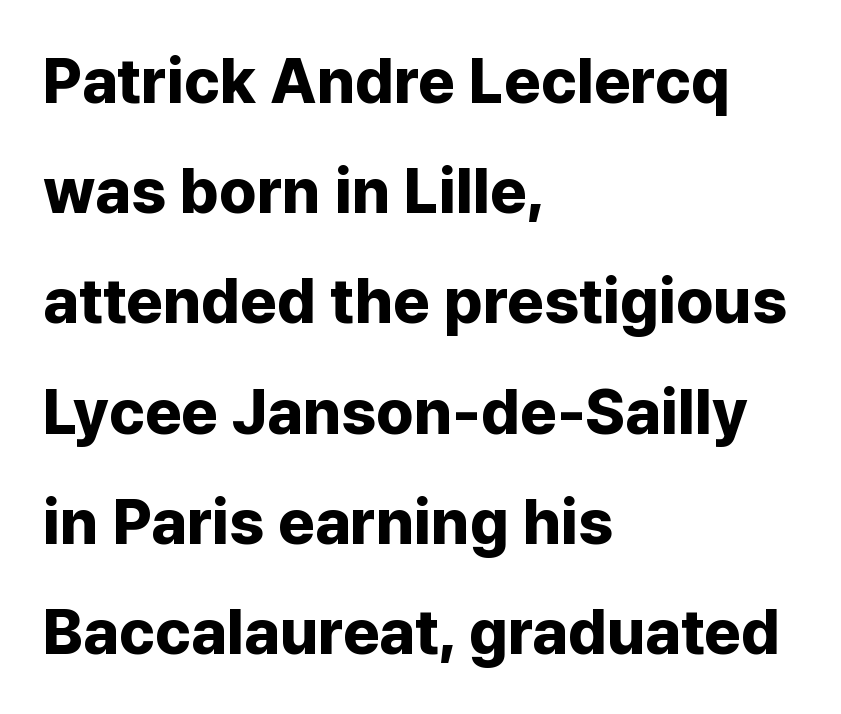
Q: Is the text bold? A: Yes.
Q: Is the text italic (slanted)? A: No, it is upright.
Q: Is the typeface a serif or a sans-serif typeface? A: Sans-serif.
Q: Is the text underlined? A: No.
Q: How is the paragraph aligned? A: Left-aligned.
Q: Is the spacing between letters normal or unusually wide? A: Normal.
Q: Width (condensed, normal, or wide)? A: Normal.
Q: Stroke contrast? A: Low.
Q: x-height? A: Medium.
Q: Monospaced? A: No.
